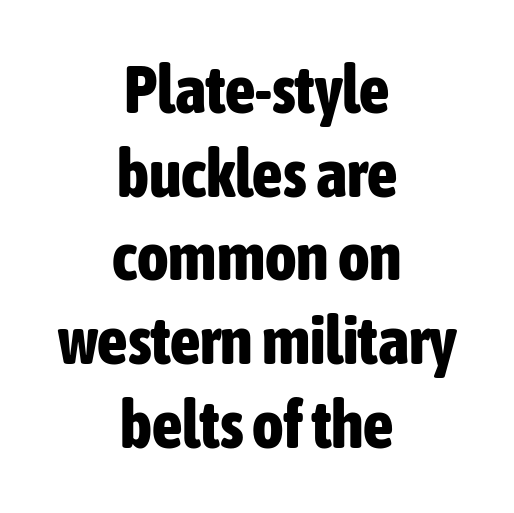
Q: Is the text bold? A: Yes.
Q: Is the text italic (slanted)? A: No, it is upright.
Q: Is the typeface a serif or a sans-serif typeface? A: Sans-serif.
Q: Is the text underlined? A: No.
Q: How is the paragraph aligned? A: Centered.
Q: Is the spacing between letters normal or unusually wide? A: Normal.
Q: Is the spacing between lines tight, normal or loose? A: Normal.
Q: Width (condensed, normal, or wide)? A: Condensed.
Q: Stroke contrast? A: Low.
Q: x-height? A: Medium.
Q: Monospaced? A: No.
